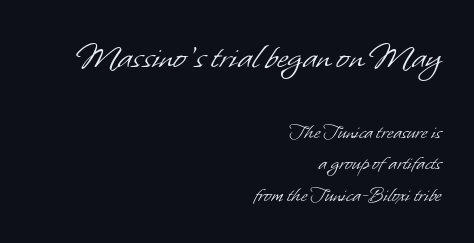
{"serif": "no", "bold": "no", "weight": "light", "width": "normal", "stroke_contrast": "low", "x_height": "small", "monospaced": "no", "underline": "no", "align": "right", "line_spacing": "normal", "line_spacing_ratio": 1.43, "letter_spacing": "normal", "letter_spacing_em": 0.0, "larger_block": "first", "size_ratio": 1.73, "glyph_px": 38}
